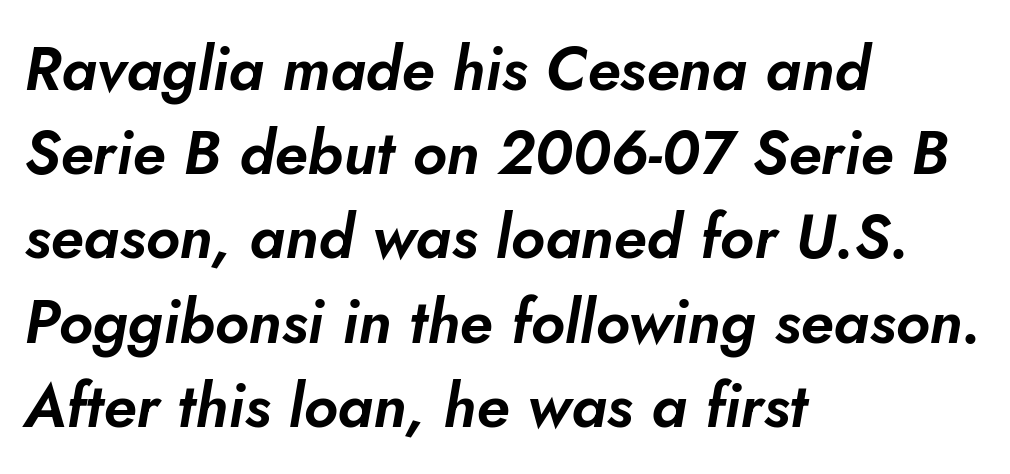
The image shows 61 px text type, italic (leaning right); set left-aligned, normal line spacing (1.38x), normal letter spacing, not underlined; low stroke contrast and a small x-height.
